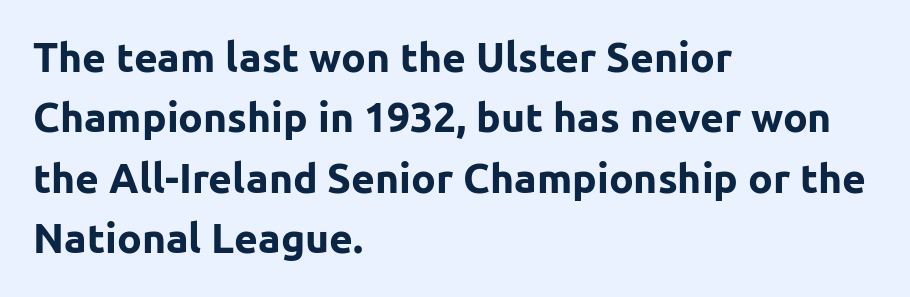
{"serif": "no", "italic": "no", "bold": "yes", "weight": "bold", "width": "normal", "stroke_contrast": "low", "x_height": "medium", "monospaced": "no", "underline": "no", "align": "left", "line_spacing": "normal", "line_spacing_ratio": 1.47, "letter_spacing": "normal", "letter_spacing_em": 0.0, "glyph_px": 41}
